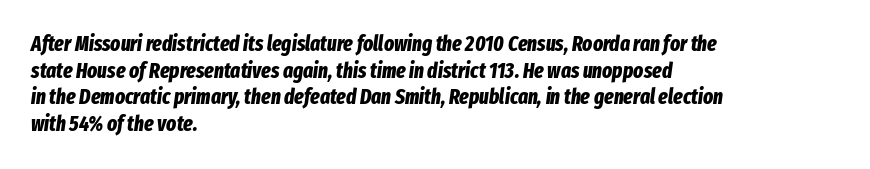
The text block is weighted toward the left margin, trailing off unevenly rightward. It's the slanting kind of type. Letter spacing: default. Pretty heavy lettering here — definitely bold.
